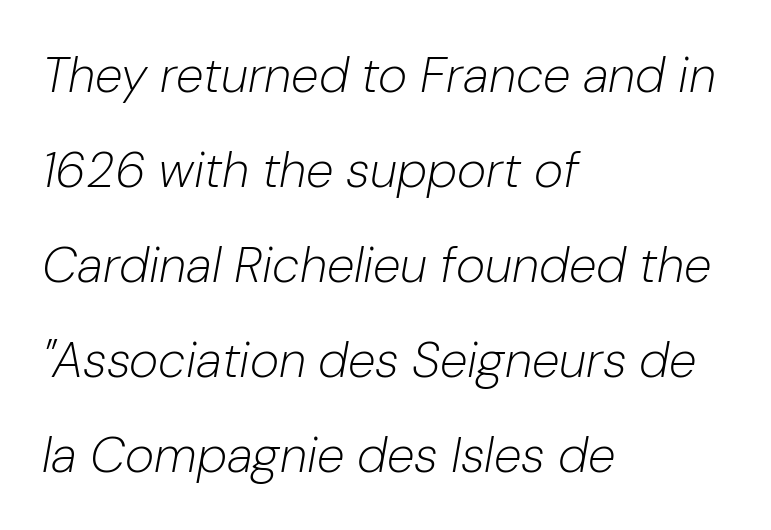
Here the glyphs are tracked normally, forming tight word shapes. The lines are quadded left. Posture: slanted. No letter is thick-stroked: the sample isn't bold.
